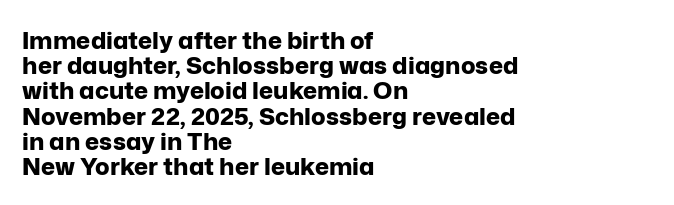
Q: Is the text bold? A: Yes.
Q: Is the text italic (slanted)? A: No, it is upright.
Q: Is the text underlined? A: No.
Q: How is the paragraph aligned? A: Left-aligned.
Q: Is the spacing between letters normal or unusually wide? A: Normal.
Q: Is the spacing between lines tight, normal or loose? A: Tight.
